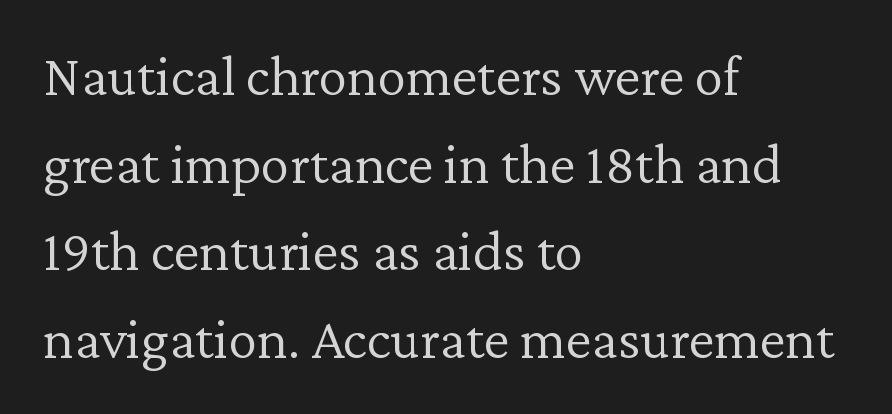
Q: Is the text bold? A: No.
Q: Is the text italic (slanted)? A: No, it is upright.
Q: Is the typeface a serif or a sans-serif typeface? A: Serif.
Q: Is the text underlined? A: No.
Q: How is the paragraph aligned? A: Left-aligned.
Q: Is the spacing between letters normal or unusually wide? A: Normal.
Q: Is the spacing between lines tight, normal or loose? A: Normal.
Q: Width (condensed, normal, or wide)? A: Normal.
Q: Stroke contrast? A: Low.
Q: x-height? A: Medium.
Q: Monospaced? A: No.
